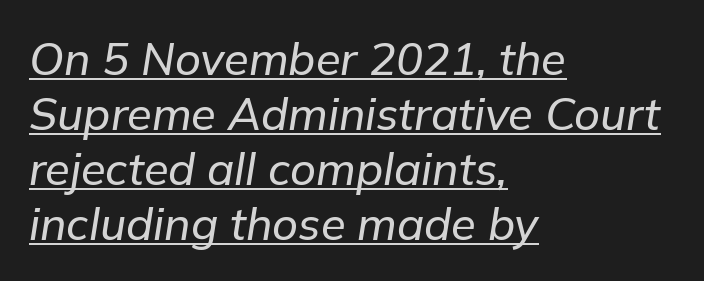
Character widths vary here, with narrow letters taking less room than wide ones. Is the block centered? No — it sits flush against the left margin. A typesetter would call this zero additional tracking. It's the slanting kind of type.
